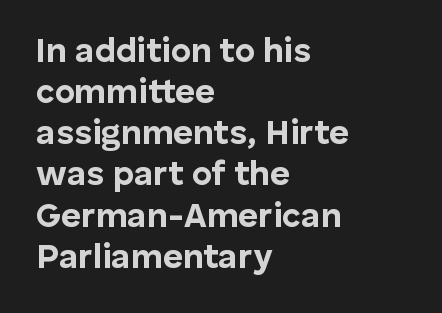
{"serif": "no", "italic": "no", "bold": "yes", "weight": "bold", "width": "normal", "stroke_contrast": "low", "x_height": "medium", "monospaced": "no", "underline": "no", "align": "left", "line_spacing_ratio": 1.21, "letter_spacing": "normal", "letter_spacing_em": 0.0, "glyph_px": 34}
